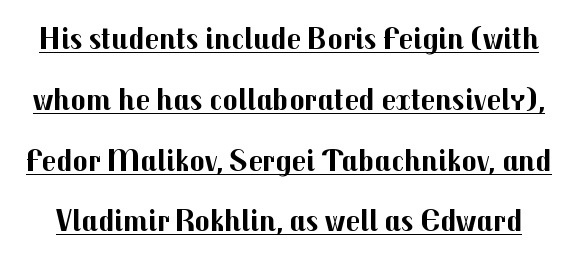
The strokes are fattened all the way to bold. Each letter keeps its own natural width here, so spacing adapts to shape. No extra tracking has been applied to these lines. Examine the stroke ends and you'll find no serifs.
